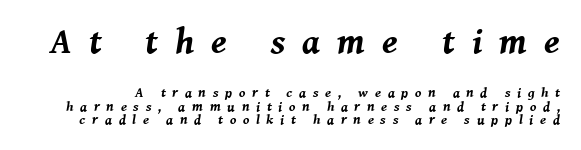
The image shows 36 px bold type, italic (leaning right); set tight line spacing (0.96x), unusually wide letter spacing (+0.48 em), not underlined; the first (top) block is 2.57x larger; medium stroke contrast and a medium x-height.
